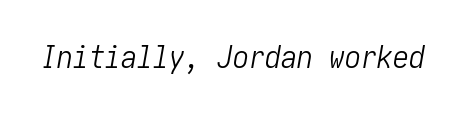
Anything drawn beneath the words? Only blank space. Does extra space separate the letters? No, they use regular spacing. The specimen reads as italic at a glance. The passage shown is not bold in any degree.
